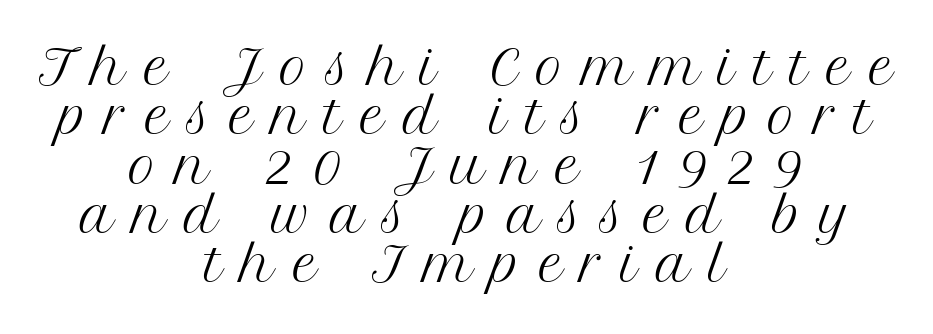
The image shows 47 px regular-weight type; set centered, tight line spacing (1.05x), unusually wide letter spacing (+0.39 em), not underlined; medium stroke contrast and a medium x-height.
